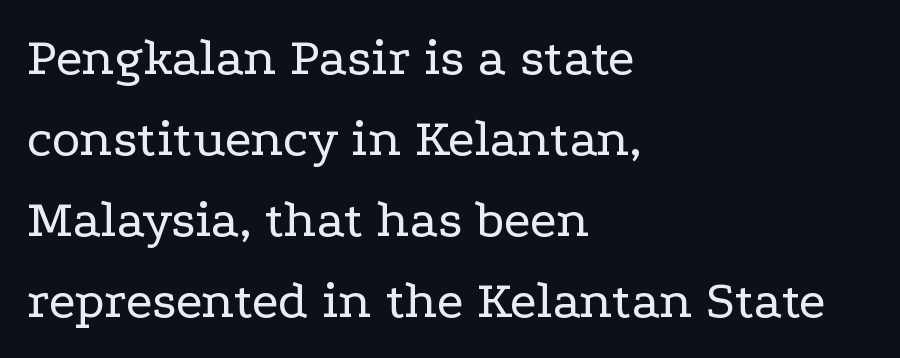
{"serif": "yes", "italic": "no", "bold": "no", "weight": "regular", "width": "wide", "stroke_contrast": "low", "x_height": "medium", "monospaced": "no", "underline": "no", "align": "left", "line_spacing": "normal", "line_spacing_ratio": 1.5, "letter_spacing": "normal", "letter_spacing_em": 0.0, "glyph_px": 54}
